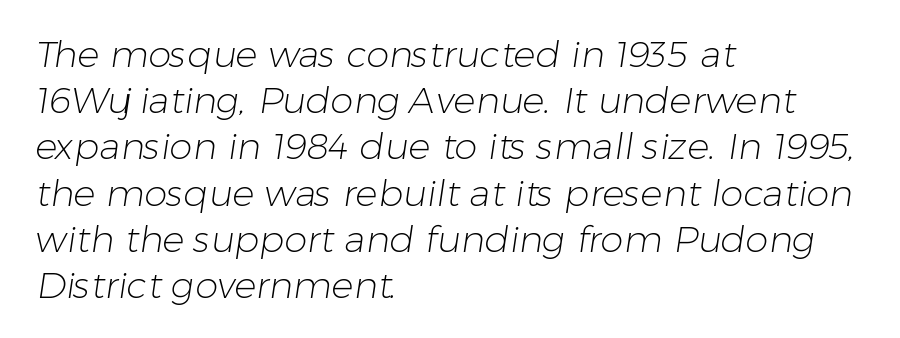
The image shows 37 px light sans-serif type; set left-aligned, normal line spacing (1.25x), normal letter spacing, not underlined; low stroke contrast and a medium x-height.
